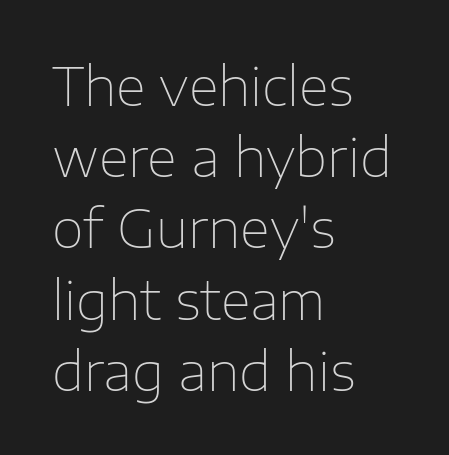
{"serif": "no", "italic": "no", "bold": "no", "weight": "thin", "width": "normal", "stroke_contrast": "low", "x_height": "medium", "monospaced": "no", "underline": "no", "align": "left", "line_spacing": "normal", "line_spacing_ratio": 1.37, "letter_spacing": "normal", "letter_spacing_em": 0.0, "glyph_px": 52}
